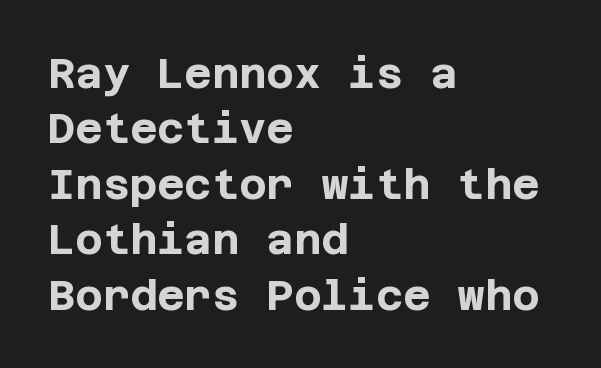
Q: Is the text bold? A: Yes.
Q: Is the text italic (slanted)? A: No, it is upright.
Q: Is the typeface a serif or a sans-serif typeface? A: Sans-serif.
Q: Is the text underlined? A: No.
Q: How is the paragraph aligned? A: Left-aligned.
Q: Is the spacing between letters normal or unusually wide? A: Normal.
Q: Is the spacing between lines tight, normal or loose? A: Normal.
Q: Width (condensed, normal, or wide)? A: Normal.
Q: Stroke contrast? A: Low.
Q: x-height? A: Large.
